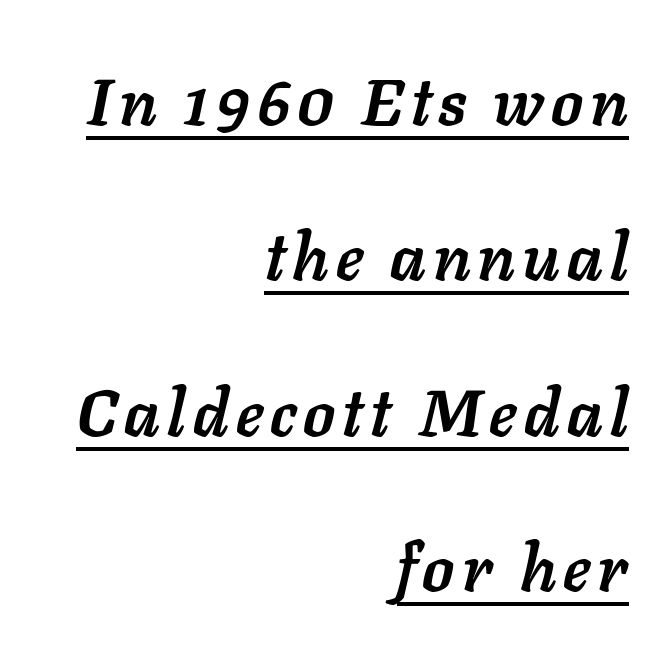
{"italic": "yes", "lean": "right", "slant_degrees": 11, "bold": "yes", "weight": "semibold", "width": "normal", "stroke_contrast": "low", "x_height": "medium", "monospaced": "no", "underline": "yes", "align": "right", "line_spacing": "loose", "line_spacing_ratio": 2.39, "glyph_px": 65}
